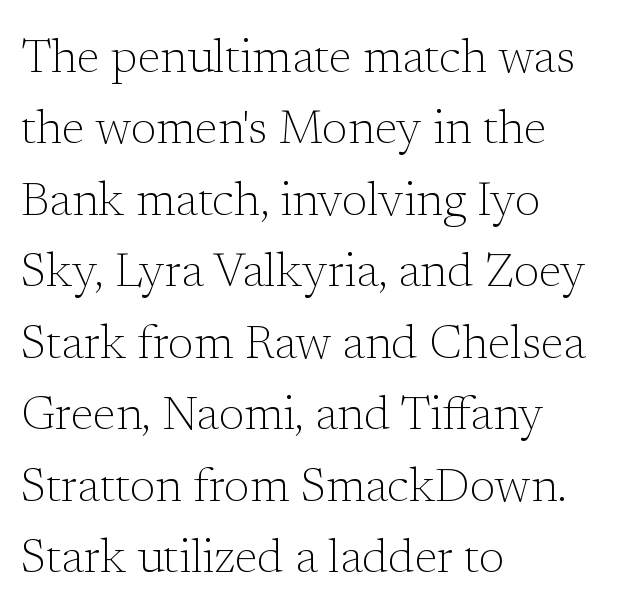
A normal amount of white space separates one row of letters from the next. Notice how the passage keeps a crisp vertical edge on the left only. Character widths vary here, with narrow letters taking less room than wide ones. No letter is thick-stroked: the sample isn't bold.
